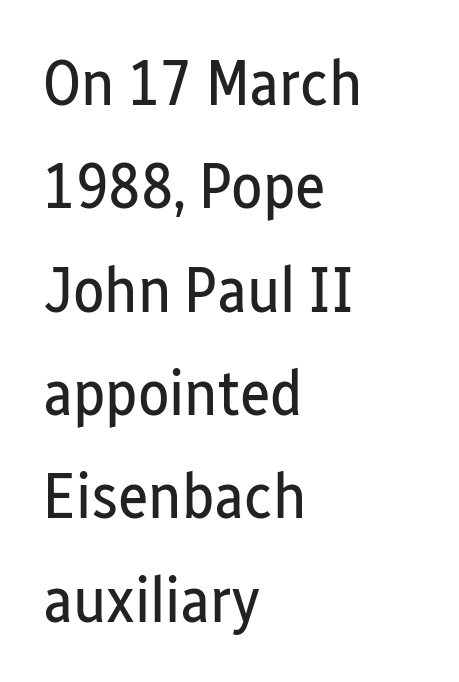
The image shows 65 px regular-weight, condensed sans-serif type, upright; set left-aligned, normal line spacing (1.59x), normal letter spacing, not underlined; low stroke contrast and a medium x-height.
